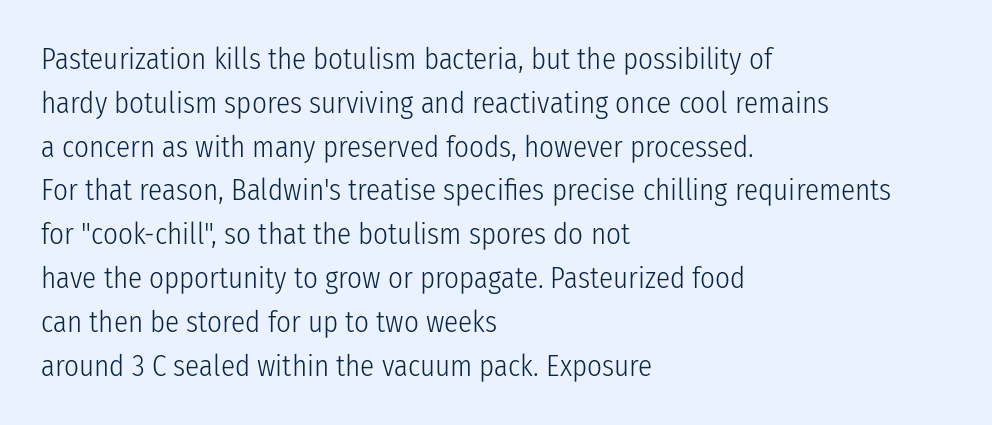
{"serif": "no", "italic": "no", "bold": "no", "weight": "light", "width": "condensed", "stroke_contrast": "low", "x_height": "medium", "monospaced": "no", "underline": "no", "align": "left", "line_spacing": "normal", "line_spacing_ratio": 1.51, "letter_spacing": "normal", "letter_spacing_em": 0.0, "glyph_px": 29}
